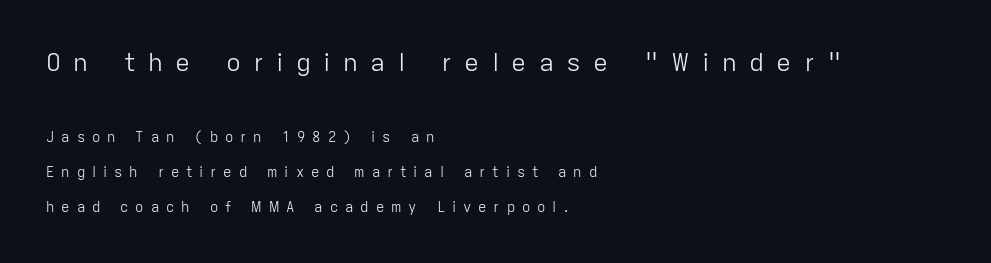
These two chunks differ in scale, with the top chunk taking the larger measure. The letters stand straight up with perfectly vertical stems. There is plenty of visible air inserted between adjacent glyphs. Line beginnings align vertically; line endings do not. The letters look calm and open, with moderate or lighter stems. The passage shown is not underscored anywhere.
